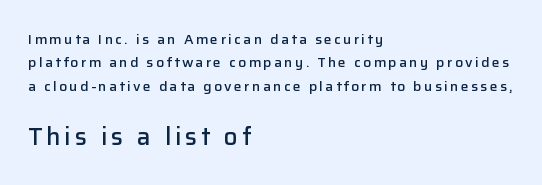
Casual observation: everything's shoved over to the left. These lines sit exactly where default settings would place them. The specimen reads as upright at a glance. Letters rest on an invisible, unmarked baseline. The face used here appears at its bigger size in the lower chunk. Weight check: semibold — heavier than regular, not quite bold.
